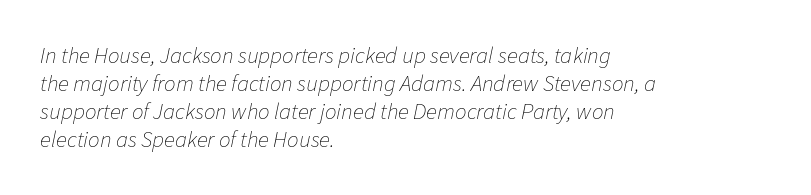
The image shows 23 px text type, italic (leaning right); set left-aligned, line spacing 1.22x, normal letter spacing, not underlined.
